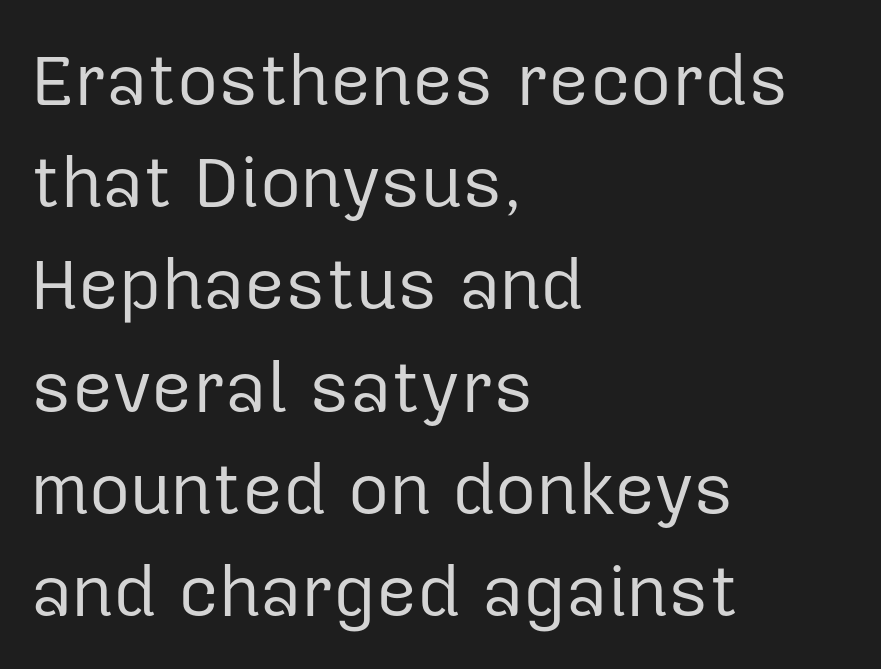
Note the varied advance widths — an 'i' is clearly narrower than an 'm'. Nobody touched the tracking dial on this one. Ascenders rise straight up at ninety degrees. Descenders hang freely into open space. Does the leading feel generous? No, just average. Regarding serifs, this sample does without them.
